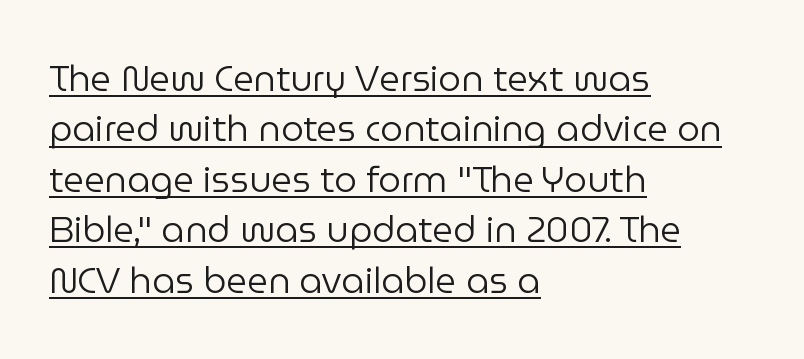
{"serif": "no", "italic": "no", "bold": "no", "weight": "regular", "width": "normal", "stroke_contrast": "low", "x_height": "medium", "monospaced": "no", "underline": "yes", "align": "left", "line_spacing": "normal", "line_spacing_ratio": 1.4, "letter_spacing": "normal", "letter_spacing_em": 0.0, "glyph_px": 36}
